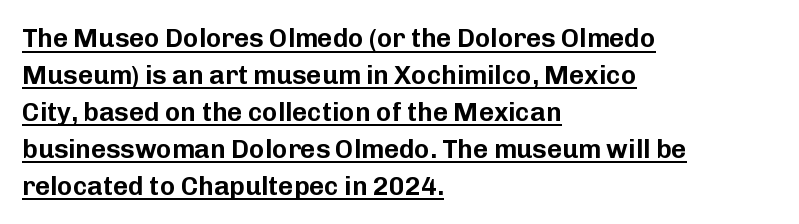
The image shows 26 px text type, upright; set left-aligned, normal line spacing (1.42x), normal letter spacing, underlined.
